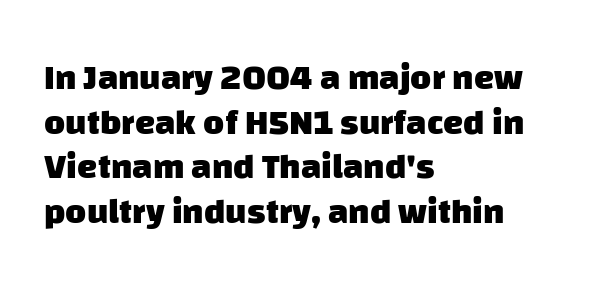
Q: Is the text bold? A: Yes.
Q: Is the typeface a serif or a sans-serif typeface? A: Sans-serif.
Q: Is the text underlined? A: No.
Q: How is the paragraph aligned? A: Left-aligned.
Q: Is the spacing between letters normal or unusually wide? A: Normal.
Q: Width (condensed, normal, or wide)? A: Normal.
Q: Stroke contrast? A: Low.
Q: x-height? A: Large.
Q: Monospaced? A: No.
